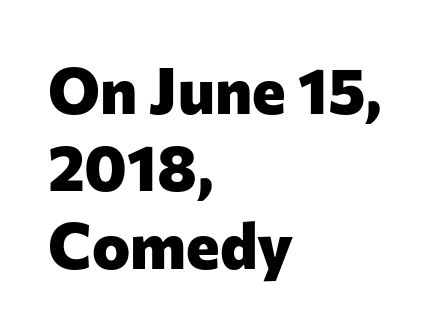
The letters stand upright; this is a roman face. Is this a fixed-width face? No — the glyphs have proportional, varying widths. Does the weight exceed regular? Yes, all the way to bold. The gap between lines stays unmarked.
